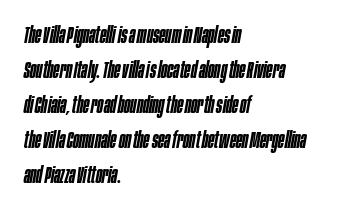
Q: Is the text bold? A: Semi-bold.
Q: Is the text italic (slanted)? A: Yes, it leans right by about 10 degrees.
Q: Is the text underlined? A: No.
Q: How is the paragraph aligned? A: Left-aligned.
Q: Is the spacing between letters normal or unusually wide? A: Normal.
Q: Is the spacing between lines tight, normal or loose? A: Normal.
